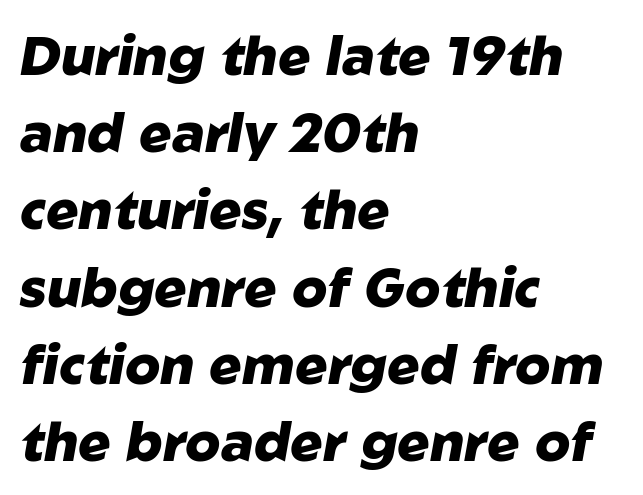
Q: Is the text bold? A: Yes.
Q: Is the text italic (slanted)? A: Yes, it leans right by about 10 degrees.
Q: Is the text underlined? A: No.
Q: How is the paragraph aligned? A: Left-aligned.
Q: Is the spacing between letters normal or unusually wide? A: Normal.
Q: Is the spacing between lines tight, normal or loose? A: Normal.
Q: Width (condensed, normal, or wide)? A: Normal.
Q: Stroke contrast? A: Low.
Q: x-height? A: Medium.
Q: Monospaced? A: No.
